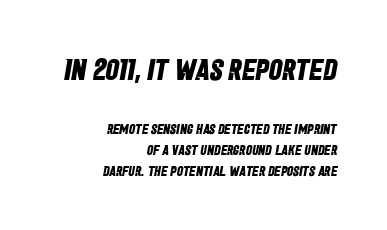
The image shows 30 px bold, condensed sans-serif type; set right-aligned, normal line spacing (1.52x), normal letter spacing, not underlined; the first (top) block is 2.14x larger; low stroke contrast and a large x-height.
